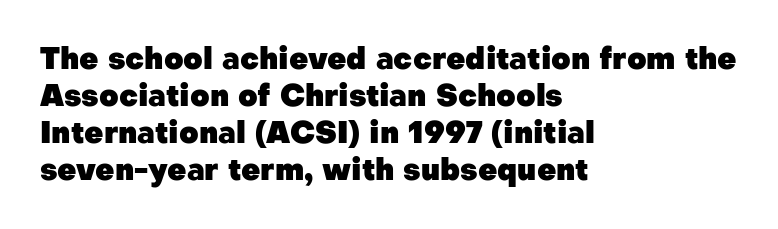
The image shows 30 px heavy sans-serif type, upright; set left-aligned, line spacing 1.23x, normal letter spacing, not underlined; low stroke contrast and a medium x-height.
